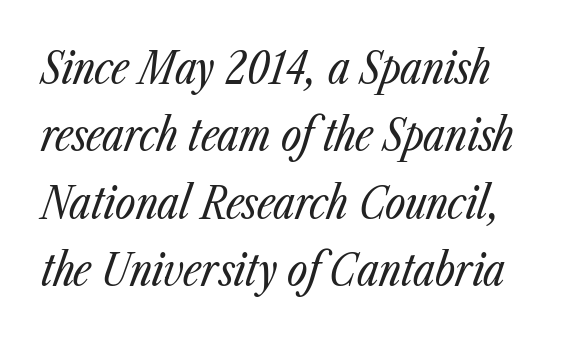
You can tell it's italic because the verticals aren't actually vertical. These lines are rendered in a variable-pitch font. Descenders are the only things crossing below the line. The gaps between neighbouring characters are ordinary and unremarkable. Caption: face not bold, strokes unweighted.
